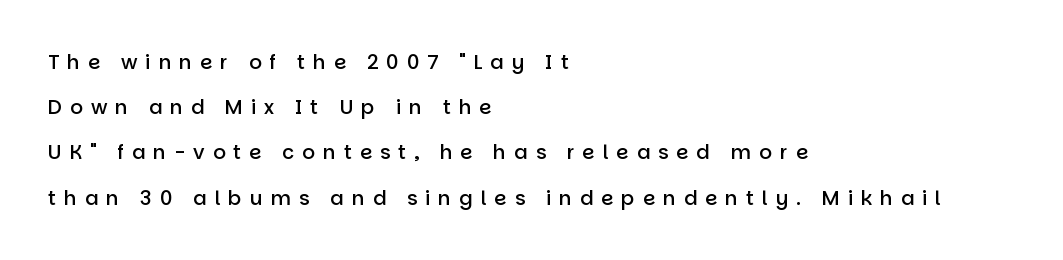
{"italic": "no", "bold": "semi", "underline": "no", "align": "left", "line_spacing": "loose", "line_spacing_ratio": 2.26, "letter_spacing": "wide", "letter_spacing_em": 0.39, "glyph_px": 20}
